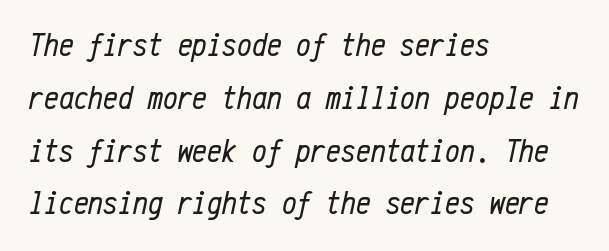
Q: Is the text bold? A: No.
Q: Is the text italic (slanted)? A: Yes, it leans right by about 12 degrees.
Q: Is the text underlined? A: No.
Q: How is the paragraph aligned? A: Left-aligned.
Q: Is the spacing between letters normal or unusually wide? A: Normal.
Q: Is the spacing between lines tight, normal or loose? A: Normal.
Q: Width (condensed, normal, or wide)? A: Condensed.
Q: Stroke contrast? A: Low.
Q: x-height? A: Medium.
Q: Monospaced? A: Yes.
